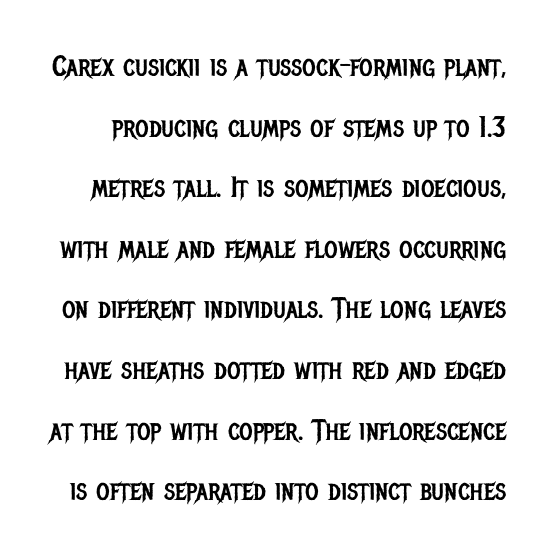
{"serif": "no", "italic": "no", "bold": "no", "weight": "regular", "width": "condensed", "stroke_contrast": "low", "x_height": "large", "monospaced": "no", "underline": "no", "line_spacing": "loose", "line_spacing_ratio": 2.09, "letter_spacing": "normal", "letter_spacing_em": 0.0, "glyph_px": 29}
